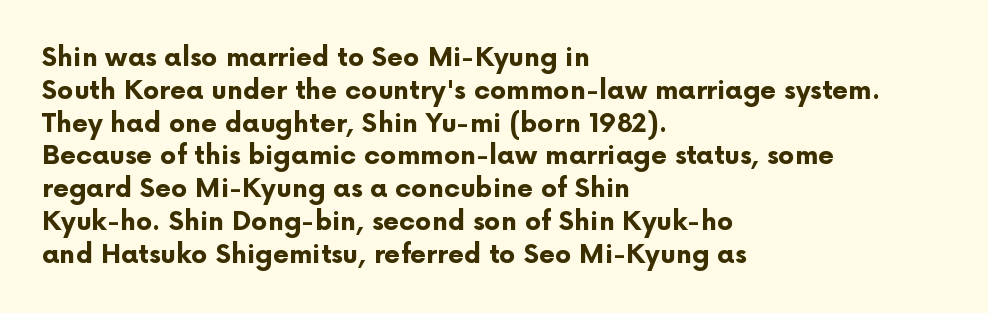
{"italic": "no", "bold": "yes", "underline": "no", "align": "left", "line_spacing": "normal", "line_spacing_ratio": 1.26, "letter_spacing": "normal", "letter_spacing_em": 0.0, "glyph_px": 26}
